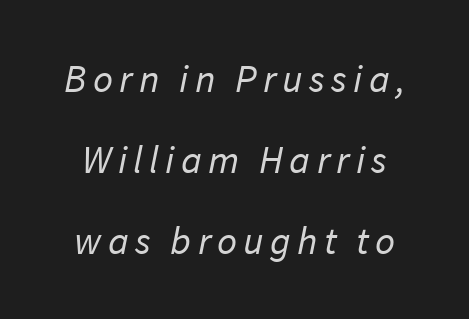
Q: Is the text bold? A: No.
Q: Is the typeface a serif or a sans-serif typeface? A: Sans-serif.
Q: Is the text underlined? A: No.
Q: Is the spacing between lines tight, normal or loose? A: Loose.
Q: Width (condensed, normal, or wide)? A: Normal.
Q: Stroke contrast? A: Low.
Q: x-height? A: Medium.
Q: Monospaced? A: No.
